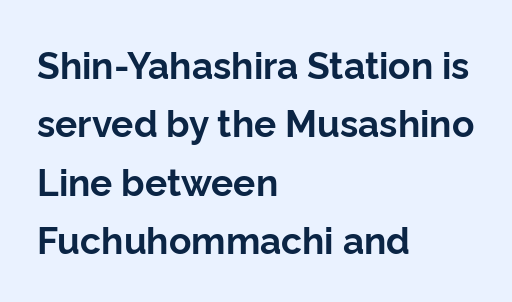
The image shows 37 px bold sans-serif type, upright; set left-aligned, normal line spacing (1.58x), normal letter spacing, not underlined; low stroke contrast and a medium x-height.
